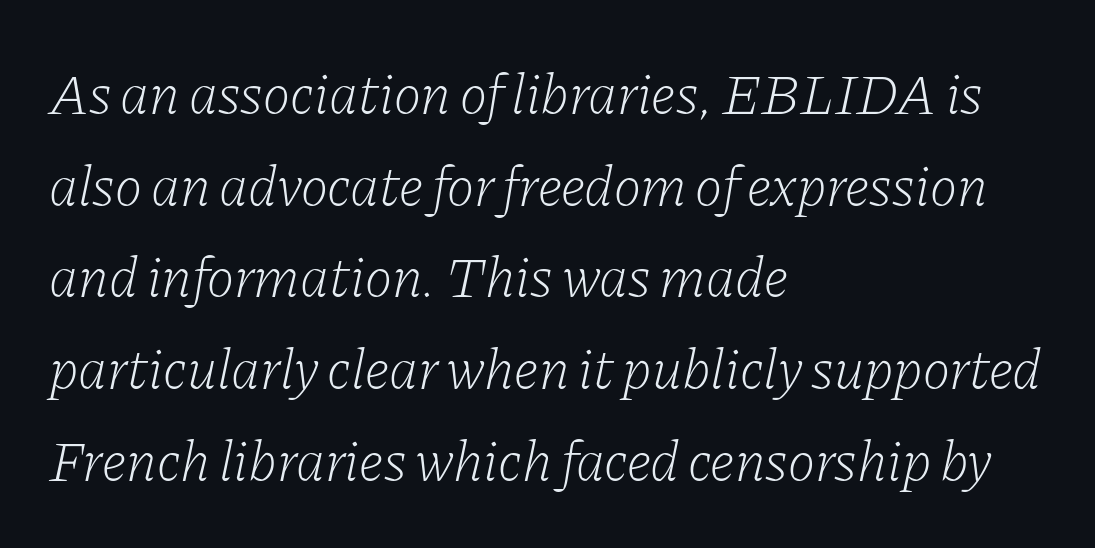
Q: Is the text bold? A: No.
Q: Is the text italic (slanted)? A: Yes, it leans right by about 11 degrees.
Q: Is the typeface a serif or a sans-serif typeface? A: Serif.
Q: Is the text underlined? A: No.
Q: How is the paragraph aligned? A: Left-aligned.
Q: Is the spacing between letters normal or unusually wide? A: Normal.
Q: Is the spacing between lines tight, normal or loose? A: Normal.
Q: Width (condensed, normal, or wide)? A: Normal.
Q: Stroke contrast? A: Low.
Q: x-height? A: Medium.
Q: Monospaced? A: No.
